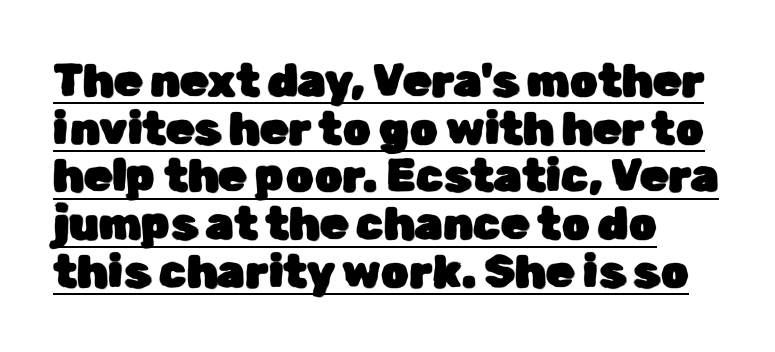
The string is rendered with underlining switched on. Varying glyph widths throughout — classic text-font behaviour. The passage shown is typeset with a sans-serif family. This is roman type, the default non-slanted kind.
